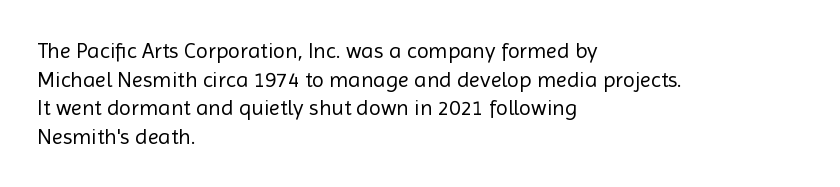
Check the space under the baseline: it is left empty. Characters follow at the spacing the type designer built in. These glyphs show unthickened strokes, regular width or finer. This is the regular roman posture of the typeface. A typesetter would call this leading conventional body-copy spacing. The compositor pushed each line to the left boundary.
